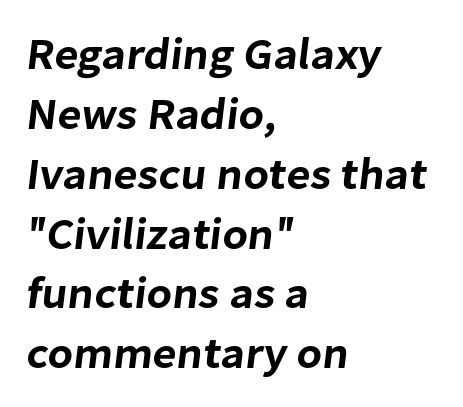
{"serif": "no", "width": "normal", "stroke_contrast": "low", "x_height": "medium", "monospaced": "no", "underline": "no", "align": "left", "line_spacing": "normal", "line_spacing_ratio": 1.36, "letter_spacing": "normal", "letter_spacing_em": 0.0, "glyph_px": 44}
